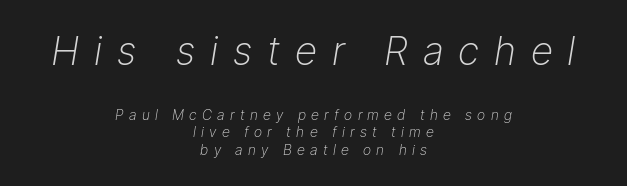
Q: Is the text bold? A: No.
Q: Is the text italic (slanted)? A: Yes, it leans right by about 9 degrees.
Q: Is the text underlined? A: No.
Q: How is the paragraph aligned? A: Centered.
Q: Is the spacing between letters normal or unusually wide? A: Unusually wide.
Q: Which block of text is set in a larger size, the first (top) or the second (bottom)? A: The first (top) one.
Q: Width (condensed, normal, or wide)? A: Normal.
Q: Stroke contrast? A: Low.
Q: x-height? A: Medium.
Q: Monospaced? A: No.
